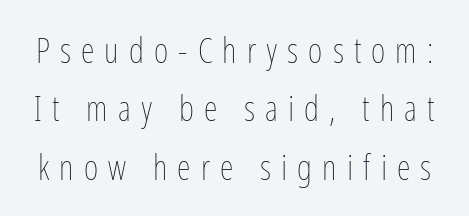
Q: Is the text bold? A: No.
Q: Is the text italic (slanted)? A: No, it is upright.
Q: Is the text underlined? A: No.
Q: Is the spacing between letters normal or unusually wide? A: Unusually wide.
Q: Is the spacing between lines tight, normal or loose? A: Normal.
Q: Width (condensed, normal, or wide)? A: Condensed.
Q: Stroke contrast? A: Low.
Q: x-height? A: Medium.
Q: Monospaced? A: No.
